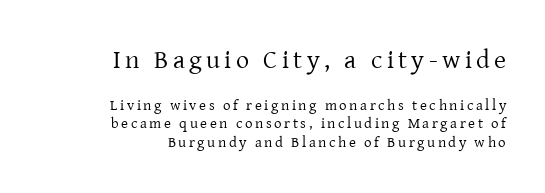
{"italic": "no", "bold": "no", "underline": "no", "align": "right", "line_spacing": "normal", "line_spacing_ratio": 1.26, "larger_block": "first", "size_ratio": 1.73, "glyph_px": 26}
